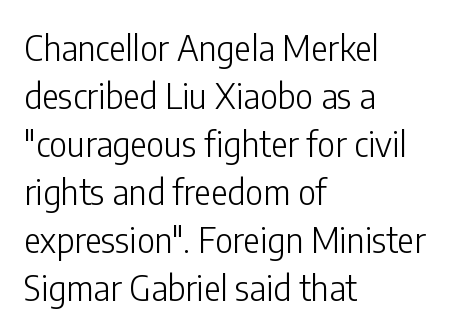
The image shows 35 px light, condensed sans-serif type, upright; set left-aligned, normal line spacing (1.37x), normal letter spacing, not underlined; low stroke contrast and a medium x-height.
